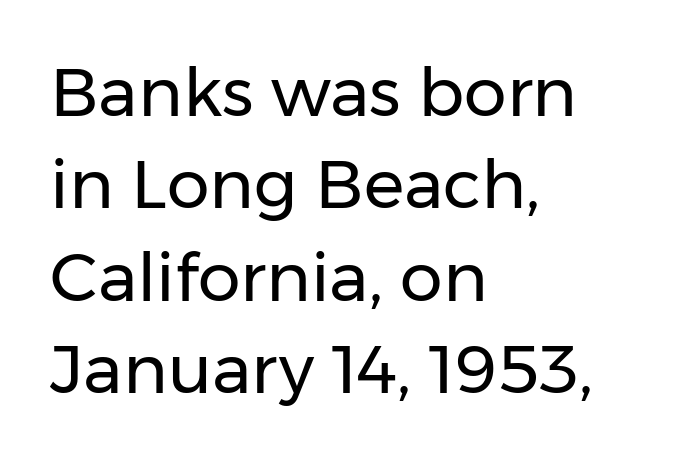
{"serif": "no", "italic": "no", "bold": "no", "weight": "regular", "width": "normal", "stroke_contrast": "low", "x_height": "medium", "monospaced": "no", "underline": "no", "align": "left", "line_spacing": "normal", "line_spacing_ratio": 1.36, "letter_spacing": "normal", "letter_spacing_em": 0.0, "glyph_px": 68}
